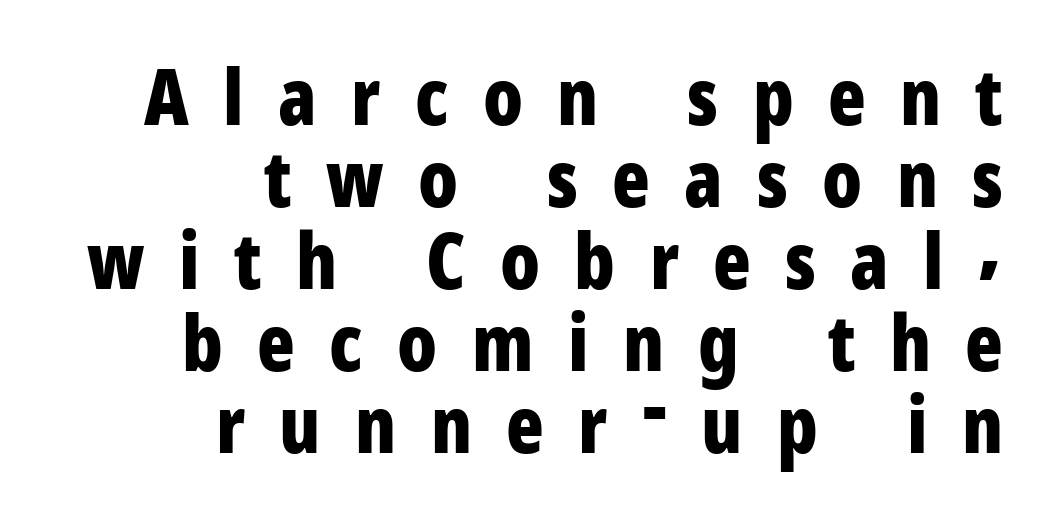
{"serif": "no", "italic": "no", "bold": "yes", "weight": "bold", "width": "condensed", "stroke_contrast": "low", "x_height": "medium", "monospaced": "no", "underline": "no", "align": "right", "line_spacing": "tight", "line_spacing_ratio": 1.05, "letter_spacing": "wide", "letter_spacing_em": 0.44, "glyph_px": 78}
